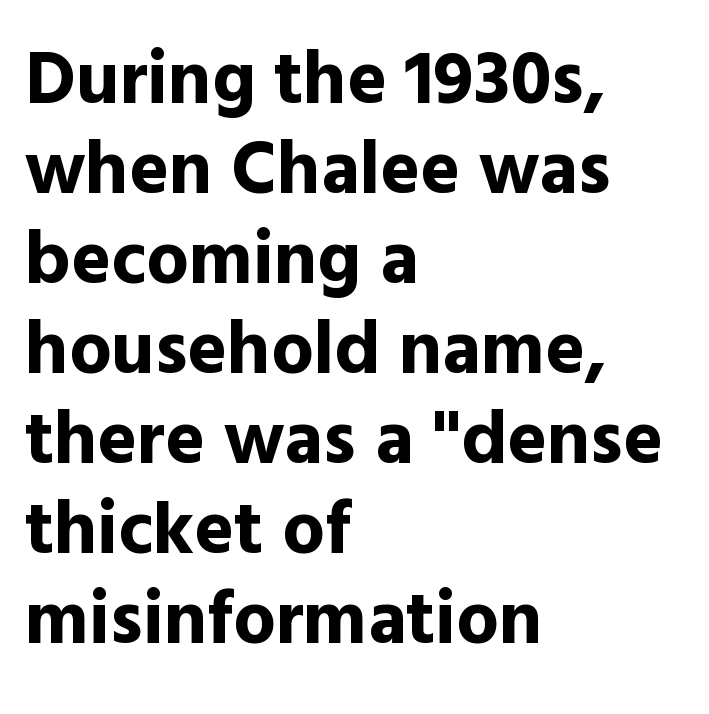
This sample is left-justified, so line endings fall wherever the words run out. Looks like regular typesetting: each glyph gets only the width it needs. Characters follow at the spacing the type designer built in. The rendering shows plain stroke endings on the letterforms — a sans-serif design. Letters rest on an invisible, unmarked baseline. Plenty of ink on the page — the face is bold.
